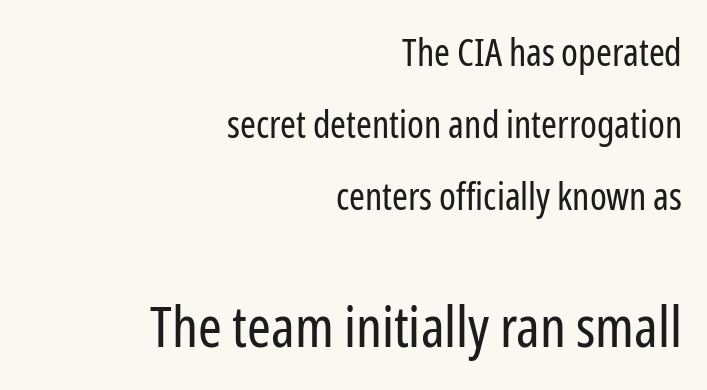
Q: Is the text bold? A: No.
Q: Is the text italic (slanted)? A: No, it is upright.
Q: Is the typeface a serif or a sans-serif typeface? A: Sans-serif.
Q: Is the text underlined? A: No.
Q: How is the paragraph aligned? A: Right-aligned.
Q: Is the spacing between letters normal or unusually wide? A: Normal.
Q: Which block of text is set in a larger size, the first (top) or the second (bottom)? A: The second (bottom) one.
Q: Width (condensed, normal, or wide)? A: Condensed.
Q: Stroke contrast? A: Low.
Q: x-height? A: Medium.
Q: Monospaced? A: No.
